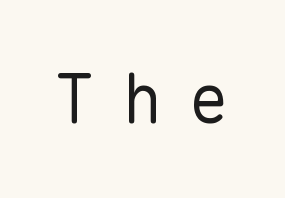
The rendering uses typewriter-style spacing with identical character cells. Every stem runs plumb, perpendicular to the baseline. Does extra space separate the letters? Yes, quite a lot of it. Serif or sans? Sans — the stroke terminals are bare. Weight: regular or lighter.
